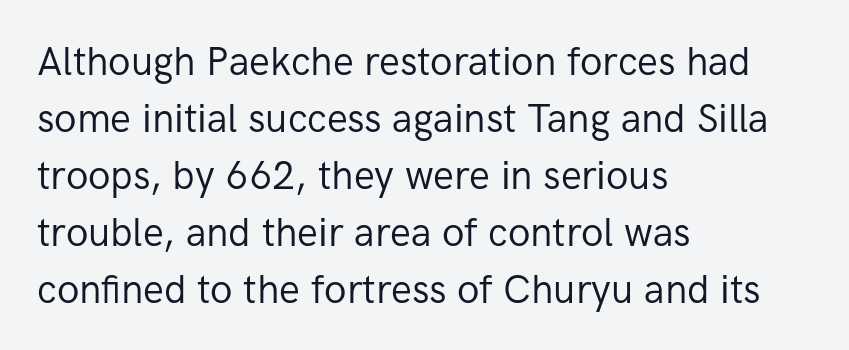
Q: Is the text bold? A: No.
Q: Is the text italic (slanted)? A: No, it is upright.
Q: Is the typeface a serif or a sans-serif typeface? A: Sans-serif.
Q: Is the text underlined? A: No.
Q: How is the paragraph aligned? A: Left-aligned.
Q: Is the spacing between letters normal or unusually wide? A: Normal.
Q: Is the spacing between lines tight, normal or loose? A: Normal.
Q: Width (condensed, normal, or wide)? A: Normal.
Q: Stroke contrast? A: Low.
Q: x-height? A: Medium.
Q: Monospaced? A: No.
